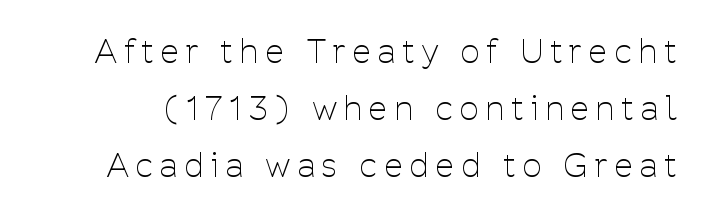
{"serif": "no", "italic": "no", "bold": "no", "weight": "thin", "width": "condensed", "stroke_contrast": "low", "x_height": "medium", "monospaced": "no", "underline": "no", "line_spacing_ratio": 1.72, "letter_spacing": "wide", "letter_spacing_em": 0.23, "glyph_px": 33}
